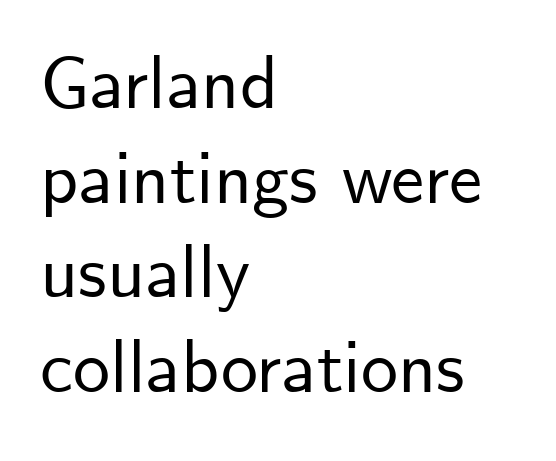
Each word holds together tightly as a unit, with standard inter-letter gaps. Students, observe: this is what conventionally led text looks like. The text was rendered using a sans face with plain stroke endings. This rendering uses left alignment, leaving the right contour irregular.
